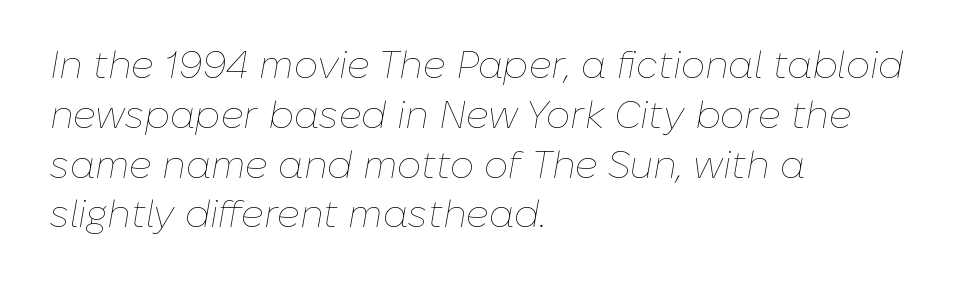
Q: Is the text bold? A: No.
Q: Is the text italic (slanted)? A: Yes, it leans right by about 10 degrees.
Q: Is the text underlined? A: No.
Q: How is the paragraph aligned? A: Left-aligned.
Q: Is the spacing between letters normal or unusually wide? A: Normal.
Q: Is the spacing between lines tight, normal or loose? A: Normal.
Q: Width (condensed, normal, or wide)? A: Normal.
Q: Stroke contrast? A: Low.
Q: x-height? A: Medium.
Q: Monospaced? A: No.
